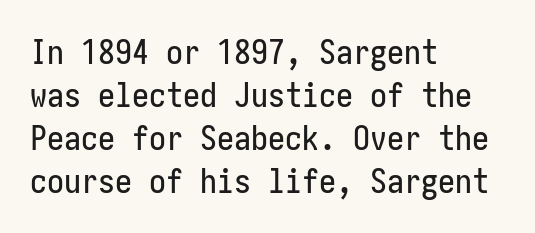
The image shows 34 px condensed sans-serif type, upright; set left-aligned, normal line spacing (1.26x), normal letter spacing, not underlined; low stroke contrast and a medium x-height.
